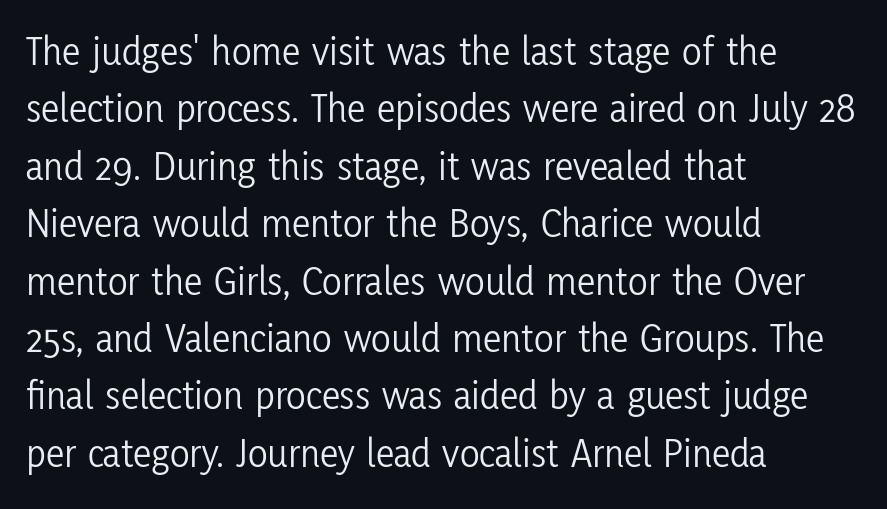
{"serif": "no", "italic": "no", "bold": "no", "weight": "light", "width": "condensed", "stroke_contrast": "low", "x_height": "medium", "monospaced": "no", "underline": "no", "align": "left", "line_spacing": "normal", "line_spacing_ratio": 1.4, "letter_spacing": "normal", "letter_spacing_em": 0.0, "glyph_px": 41}
